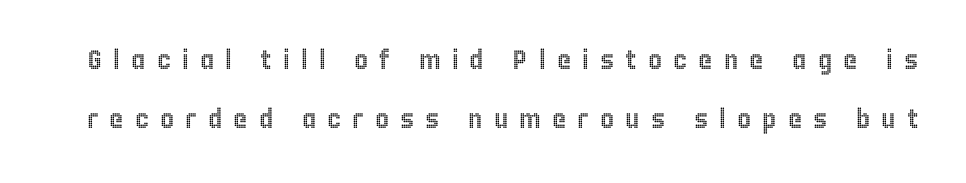
Q: Is the text italic (slanted)? A: No, it is upright.
Q: Is the text underlined? A: No.
Q: Is the spacing between letters normal or unusually wide? A: Unusually wide.
Q: Is the spacing between lines tight, normal or loose? A: Loose.
